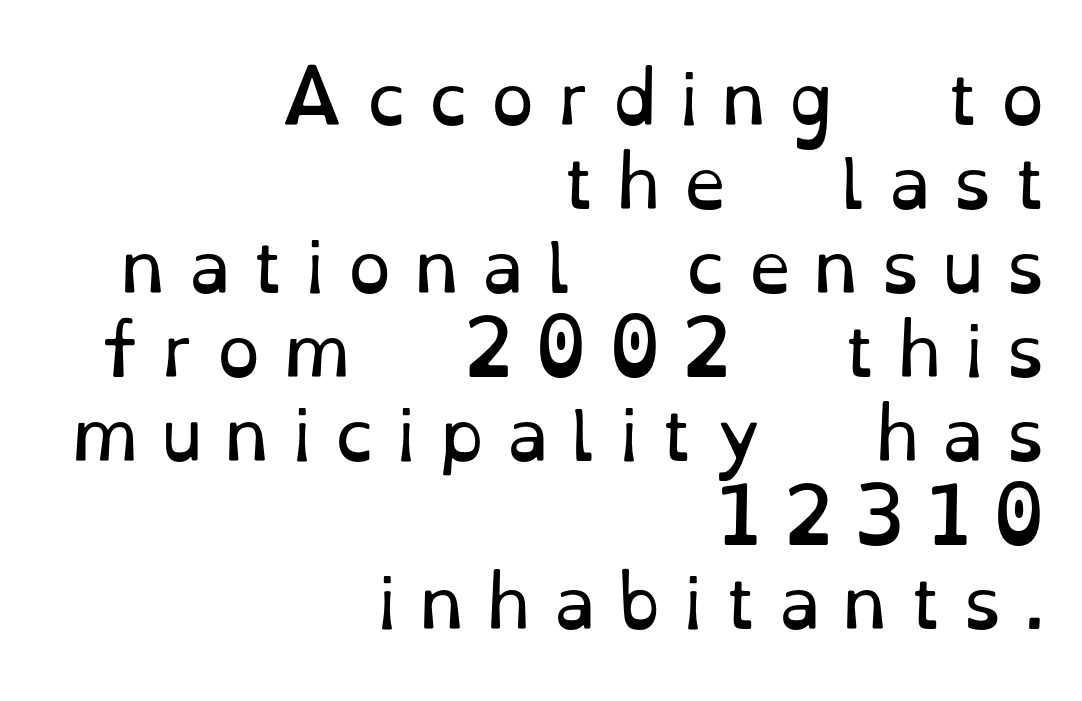
Q: Is the text bold? A: No.
Q: Is the text italic (slanted)? A: No, it is upright.
Q: Is the typeface a serif or a sans-serif typeface? A: Sans-serif.
Q: Is the text underlined? A: No.
Q: How is the paragraph aligned? A: Right-aligned.
Q: Is the spacing between letters normal or unusually wide? A: Unusually wide.
Q: Width (condensed, normal, or wide)? A: Normal.
Q: Stroke contrast? A: Low.
Q: x-height? A: Small.
Q: Monospaced? A: No.
